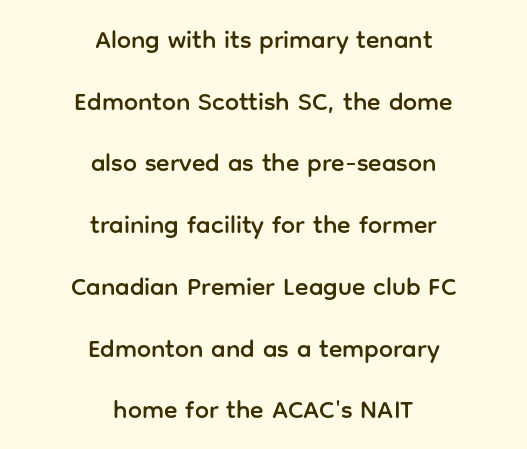
The image shows 25 px text type, upright; set centered, loose line spacing (2.47x), normal letter spacing, not underlined.
